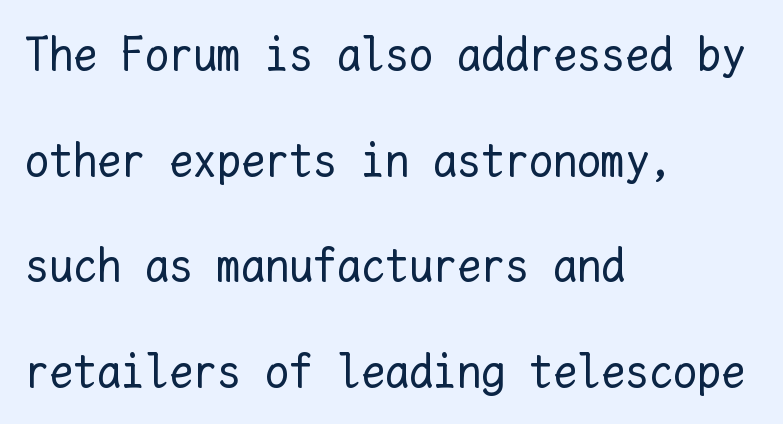
The image shows 48 px regular-weight type, upright, monospaced; set left-aligned, loose line spacing (2.2x), normal letter spacing, not underlined; low stroke contrast and a medium x-height.
